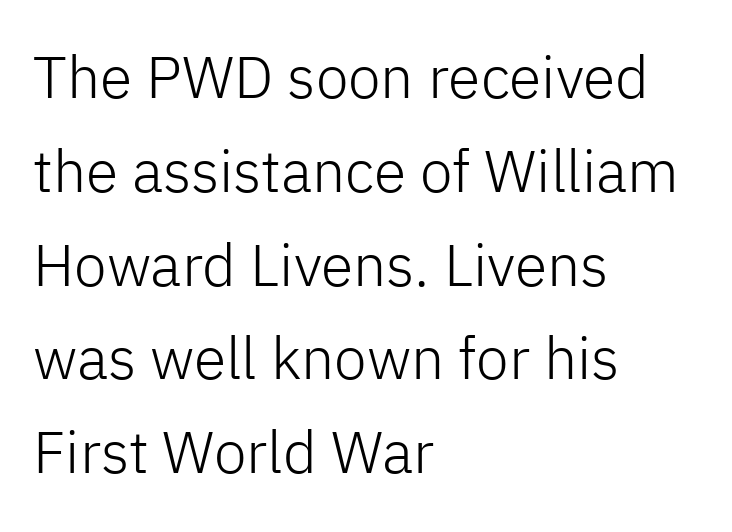
{"serif": "no", "italic": "no", "bold": "no", "weight": "light", "width": "normal", "stroke_contrast": "low", "x_height": "medium", "monospaced": "no", "underline": "no", "align": "left", "line_spacing": "normal", "line_spacing_ratio": 1.59, "letter_spacing": "normal", "letter_spacing_em": 0.0, "glyph_px": 59}
